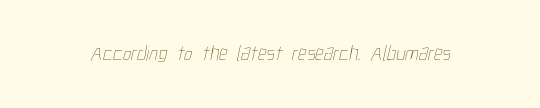
Q: Is the text bold? A: No.
Q: Is the text underlined? A: No.
Q: Is the spacing between letters normal or unusually wide? A: Normal.
